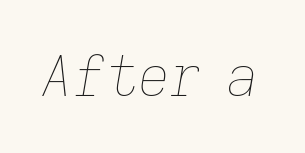
The image shows 56 px thin type, italic (leaning right); set normal letter spacing, not underlined; low stroke contrast and a medium x-height.
